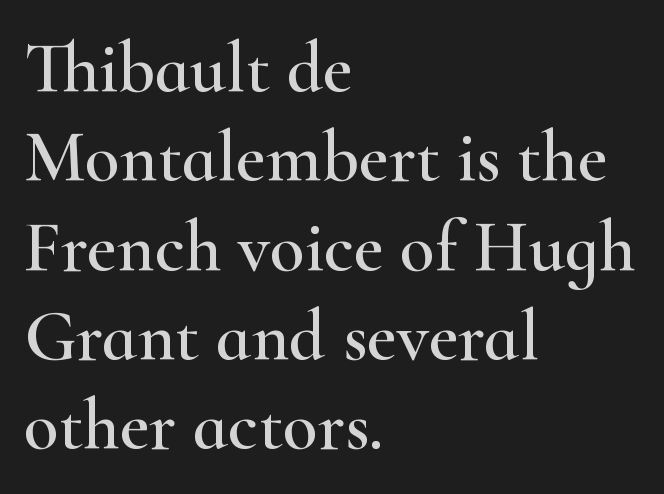
The image shows 72 px wide serif type, upright; set left-aligned, line spacing 1.24x, normal letter spacing, not underlined; high stroke contrast and a small x-height.
